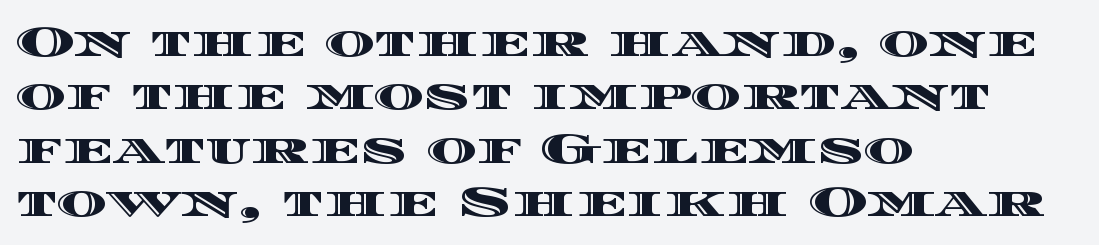
A classic flush-left, rag-right setting is used for this passage. Descenders are the only things crossing below the line. Is there any slant? The stems are plumb. Think of a printed novel: that variable character pitch is what you see here.
